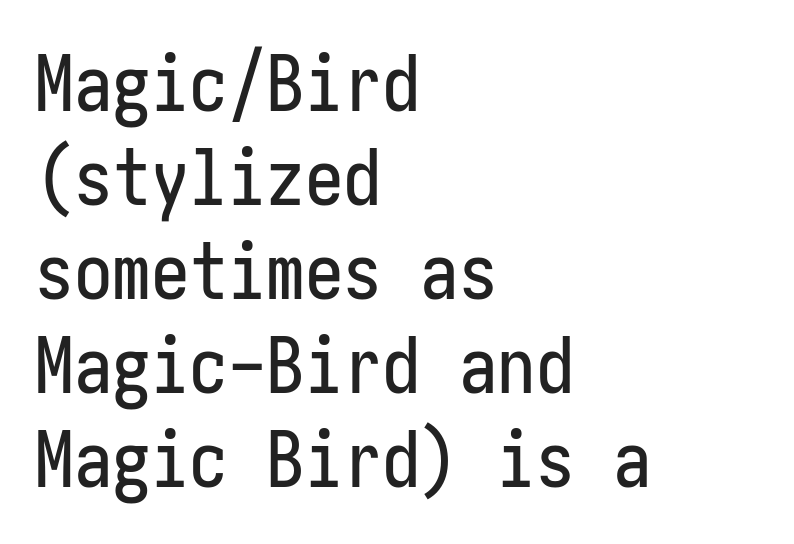
Q: Is the text italic (slanted)? A: No, it is upright.
Q: Is the typeface a serif or a sans-serif typeface? A: Sans-serif.
Q: Is the text underlined? A: No.
Q: How is the paragraph aligned? A: Left-aligned.
Q: Is the spacing between letters normal or unusually wide? A: Normal.
Q: Width (condensed, normal, or wide)? A: Condensed.
Q: Stroke contrast? A: Low.
Q: x-height? A: Medium.
